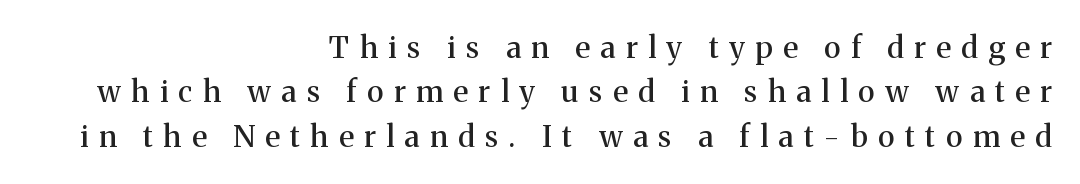
Type style note: has serifs. Every character sits straight up, as roman type does. Do the characters align in a grid? No, the font is proportional. The rag falls on the left side of this text block. Descenders are the only things crossing below the line.
